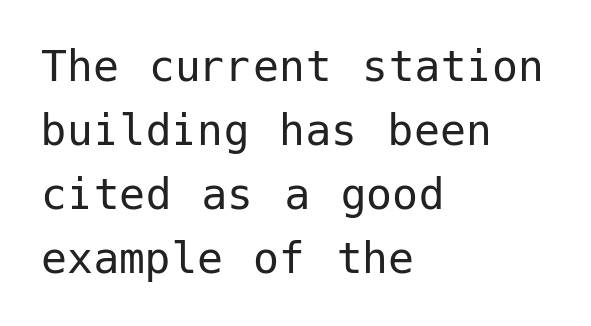
{"serif": "no", "italic": "no", "bold": "no", "weight": "regular", "width": "normal", "stroke_contrast": "low", "x_height": "medium", "underline": "no", "align": "left", "line_spacing_ratio": 1.23, "letter_spacing": "normal", "letter_spacing_em": 0.0, "glyph_px": 52}
